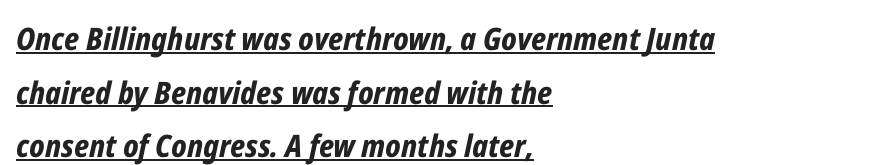
The image shows 31 px bold, condensed type, italic (leaning right); set left-aligned, line spacing 1.73x, normal letter spacing, underlined; low stroke contrast and a medium x-height.
